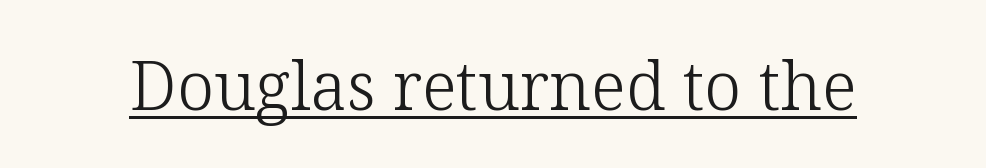
The image shows 67 px light serif type, upright; set normal letter spacing, underlined; low stroke contrast and a medium x-height.
